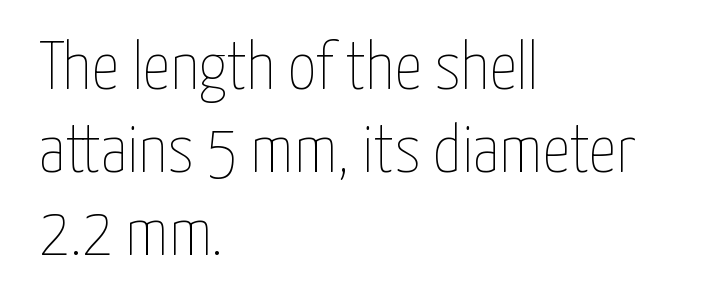
These lines keep a tight, regular rhythm from letter to letter. Line starts are locked; line ends wander. These glyphs show unthickened strokes, regular width or finer. Underlining? Definitely not there. When letters stand straight like this, we call the style roman or upright. These lines are rendered in a variable-pitch font.
